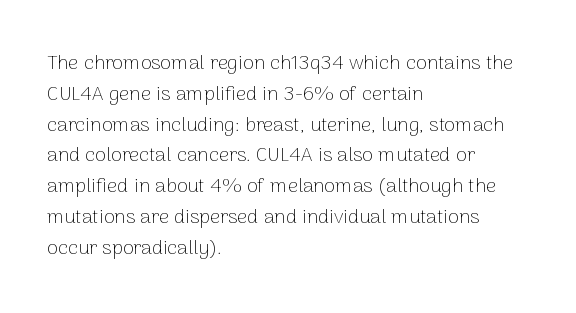
The image shows 20 px text type, upright; set left-aligned, normal line spacing (1.54x), normal letter spacing, not underlined.
